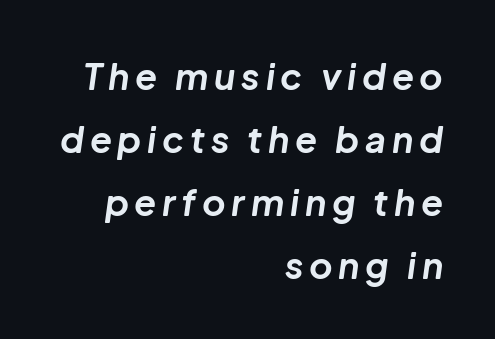
Character widths vary here, with narrow letters taking less room than wide ones. Plain, unruled lines of type. Summary of weight: heavy, a full bold. The rendering applies a slant to the glyphs.
